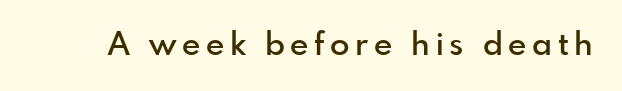
The image shows 32 px semibold sans-serif type, upright; set not underlined; a small x-height.
